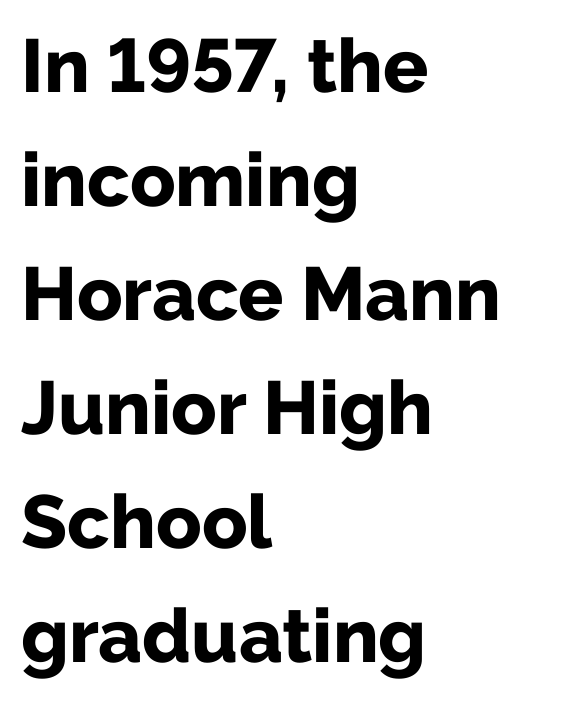
Q: Is the text bold? A: Yes.
Q: Is the text italic (slanted)? A: No, it is upright.
Q: Is the typeface a serif or a sans-serif typeface? A: Sans-serif.
Q: Is the text underlined? A: No.
Q: How is the paragraph aligned? A: Left-aligned.
Q: Is the spacing between letters normal or unusually wide? A: Normal.
Q: Is the spacing between lines tight, normal or loose? A: Normal.
Q: Width (condensed, normal, or wide)? A: Normal.
Q: Stroke contrast? A: Low.
Q: x-height? A: Medium.
Q: Monospaced? A: No.
